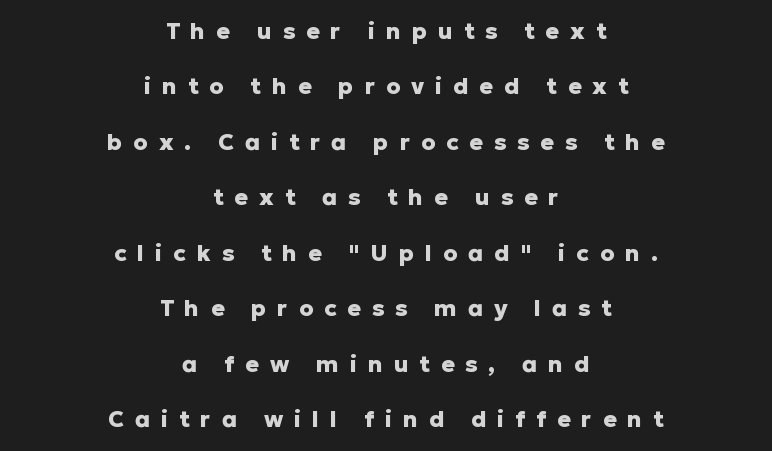
The image shows 23 px bold type, upright; set centered, loose line spacing (2.41x), unusually wide letter spacing (+0.47 em), not underlined.
